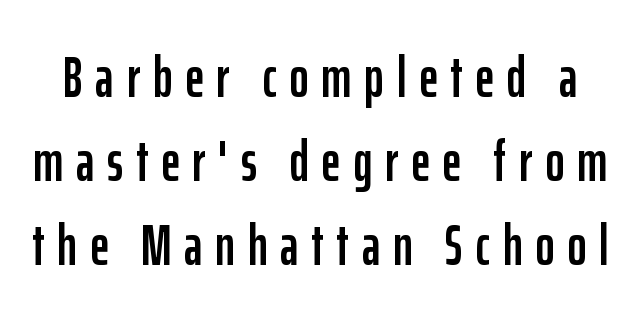
The letters are spread apart with noticeably loose tracking. Observe the absence of serifs on each vertical stroke in this sample. The passage shown is typed in a proportional face where columns would drift. The vertical gap from one line to the next is medium. A roman cut, with each character standing at attention. Clear beneath every line of the passage.
